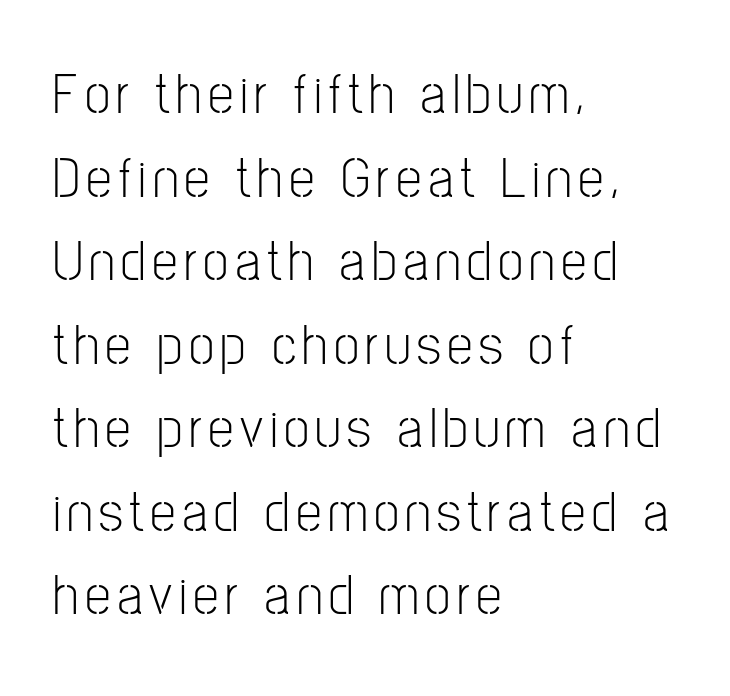
Q: Is the text bold? A: No.
Q: Is the text italic (slanted)? A: No, it is upright.
Q: Is the typeface a serif or a sans-serif typeface? A: Sans-serif.
Q: Is the text underlined? A: No.
Q: How is the paragraph aligned? A: Left-aligned.
Q: Is the spacing between lines tight, normal or loose? A: Normal.
Q: Width (condensed, normal, or wide)? A: Condensed.
Q: Stroke contrast? A: Low.
Q: x-height? A: Medium.
Q: Monospaced? A: No.
